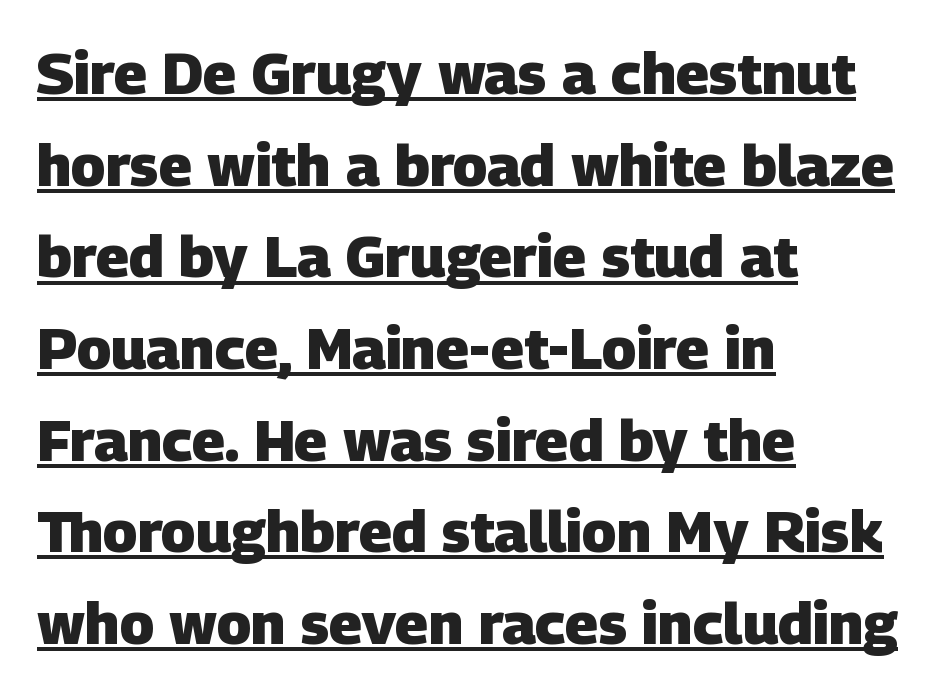
Students, observe the line beneath the letters — that is underlining. Compared with an ordinary text face, these strokes are far heavier — a full bold. There is no visible air inserted between adjacent glyphs. The lines sit at an ordinary, default distance from one another.
